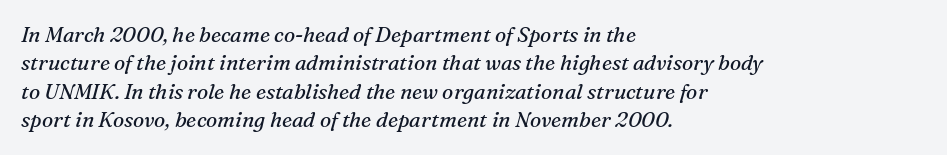
Each line starts at the same left margin while the right side varies. The passage shown stacks its lines at a standard gap. Italic? Definitely — the glyphs are oblique. Unmarked baselines from the first word to the last.
